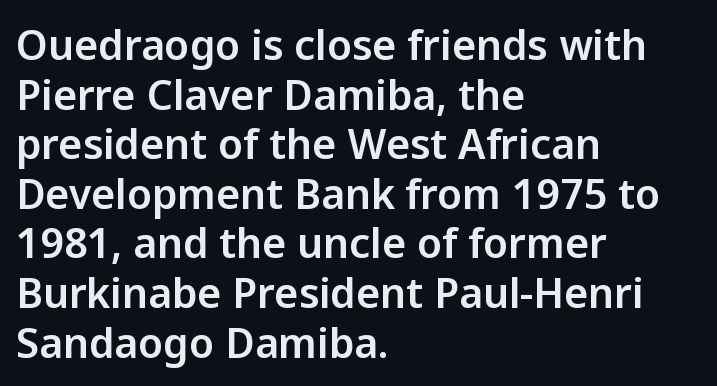
The image shows 41 px sans-serif type, upright; set left-aligned, line spacing 1.21x, normal letter spacing, not underlined; low stroke contrast and a medium x-height.
